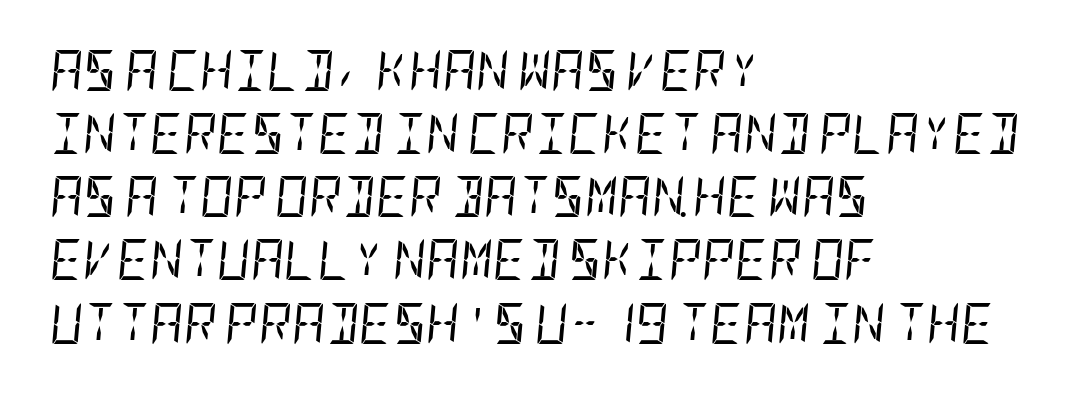
The words here are not underlined. Summary of weight: not heavy and not bold. It's the slanting kind of type. Characters follow at the spacing the type designer built in.
